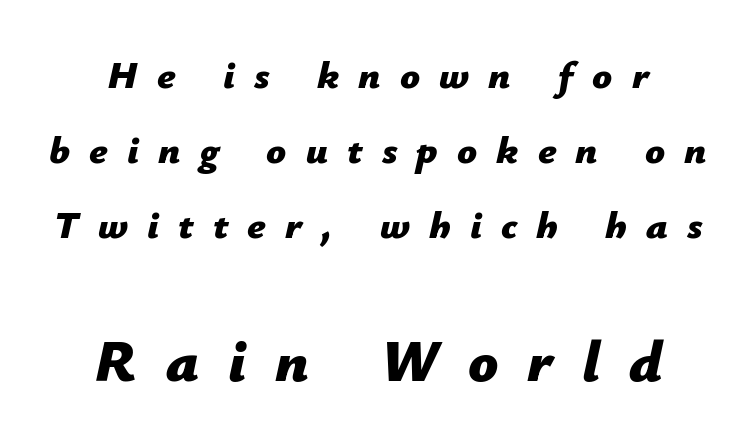
The image shows 59 px bold type, italic (leaning right); set loose line spacing (1.92x), unusually wide letter spacing (+0.49 em), not underlined; the second (bottom) block is 1.51x larger; low stroke contrast and a medium x-height.
